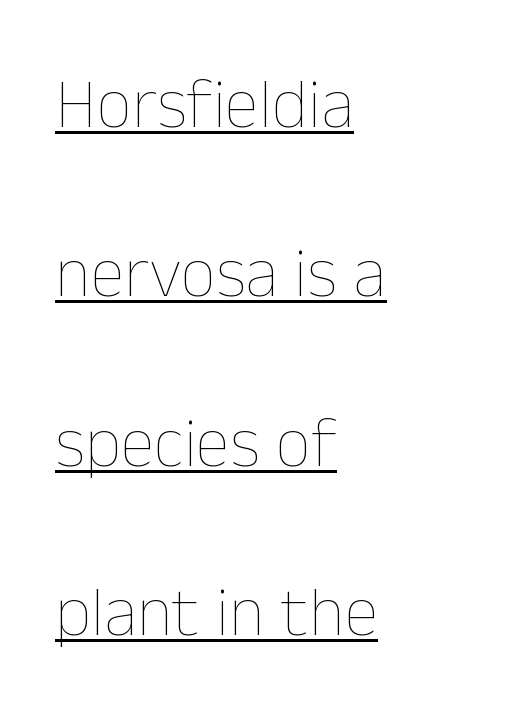
No extra ink here — the face is not bold. Line spacing here is loose. Looks like regular typesetting: each glyph gets only the width it needs. The rendering keeps characters at their native spacing. Looks like someone drew a line under every word here.
